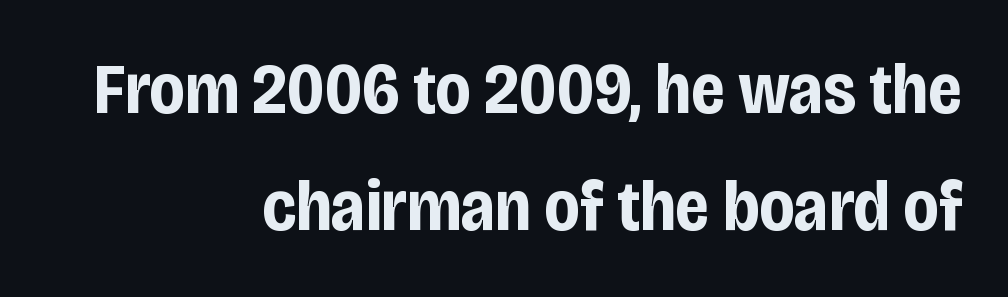
The specimen omits any rule beneath the text block's lines. Stroke thickness is high; the sample reads as a true bold. Serif or sans? Sans — the stroke terminals are bare. Teacher's note: observe the even right margin — that is flush-right alignment.
